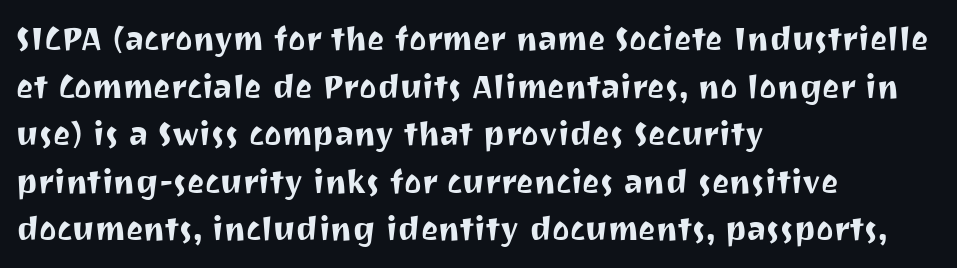
The type sits square on the baseline with zero lean. Spacing verdict: proportional, widths tailored to each character. Nothing sits at the stroke ends, so this counts as sans-serif. This block has exactly the height ordinary leading produces.
